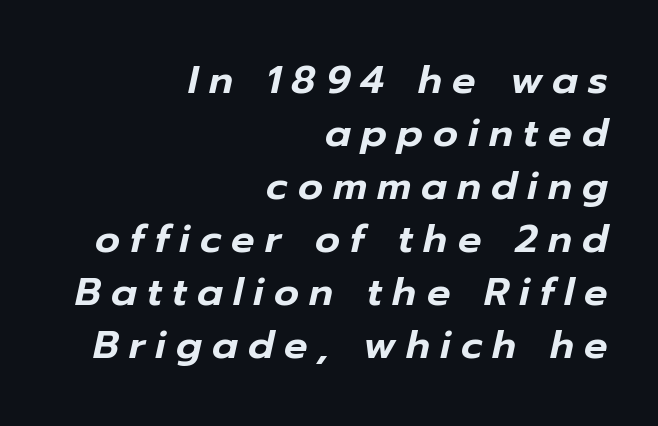
The image shows 39 px text type, italic (leaning right); set right-aligned, normal line spacing (1.36x), unusually wide letter spacing (+0.26 em), not underlined; low stroke contrast and a medium x-height.
